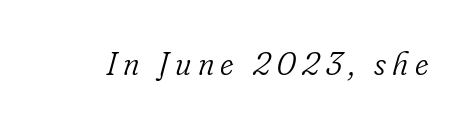
Stroke terminals: seriffed. In terms of letterspacing, this is a distinctly airy, spread setting. The space directly below the letters is spotless. The weight would be labelled regular, book, light, or lighter still.
